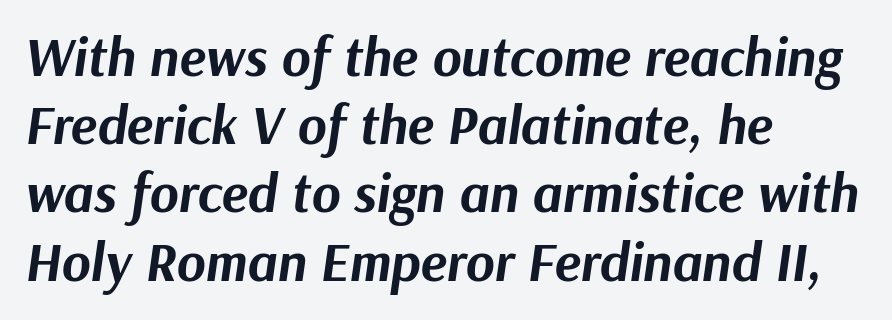
The image shows 55 px bold type, italic (leaning right); set left-aligned, line spacing 1.24x, normal letter spacing, not underlined; medium stroke contrast and a medium x-height.
